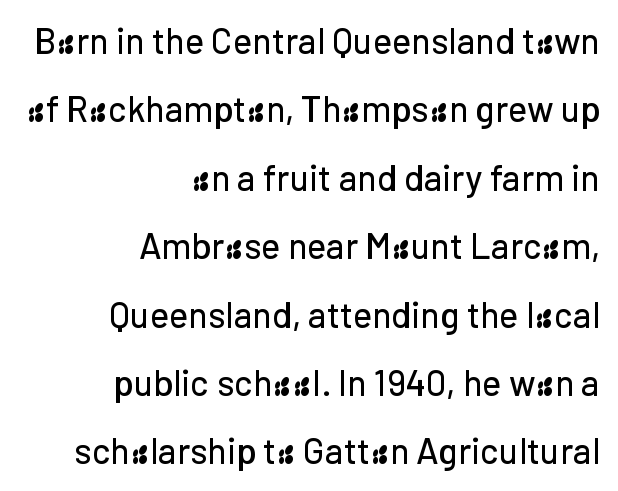
Every row of glyphs terminates at an identical x-position on the right. The space beneath each line is pristine and unruled. Does the type have serifs? No, each stem ends abruptly. The type is set solid horizontally, with unmodified tracking. The lines are spread far apart with generous leading. Here the designer chose a conventional face with non-uniform glyph widths.
